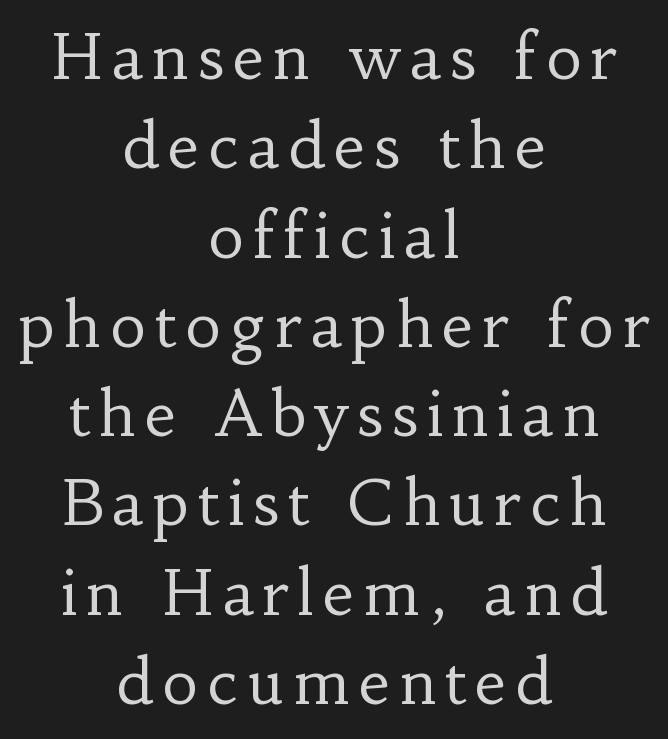
{"serif": "yes", "italic": "no", "bold": "no", "weight": "regular", "width": "normal", "stroke_contrast": "low", "x_height": "small", "monospaced": "no", "underline": "no", "align": "center", "line_spacing": "normal", "line_spacing_ratio": 1.44, "glyph_px": 62}
